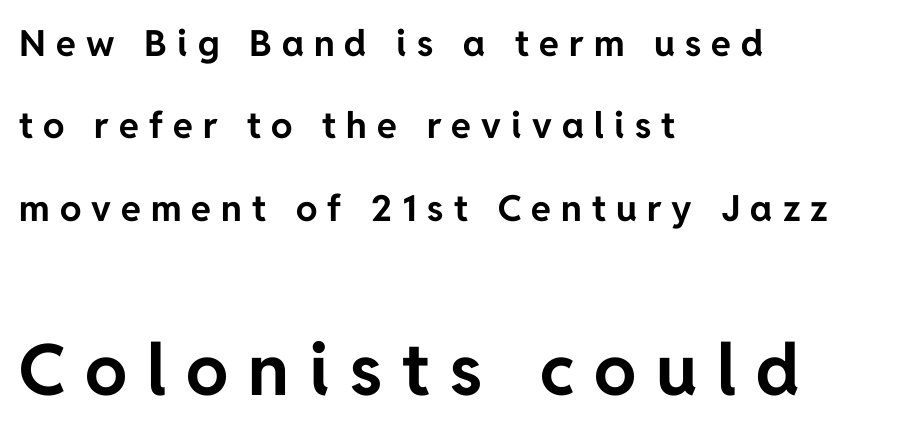
Q: Is the text bold? A: Yes.
Q: Is the text italic (slanted)? A: No, it is upright.
Q: Is the typeface a serif or a sans-serif typeface? A: Sans-serif.
Q: Is the text underlined? A: No.
Q: How is the paragraph aligned? A: Left-aligned.
Q: Is the spacing between letters normal or unusually wide? A: Unusually wide.
Q: Is the spacing between lines tight, normal or loose? A: Loose.
Q: Which block of text is set in a larger size, the first (top) or the second (bottom)? A: The second (bottom) one.
Q: Width (condensed, normal, or wide)? A: Normal.
Q: Stroke contrast? A: Low.
Q: x-height? A: Medium.
Q: Monospaced? A: No.
